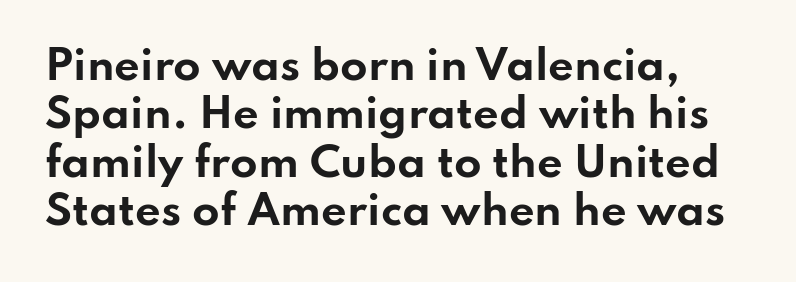
The image shows 40 px bold, wide sans-serif type, upright; set left-aligned, line spacing 1.21x, normal letter spacing, not underlined; low stroke contrast and a small x-height.
